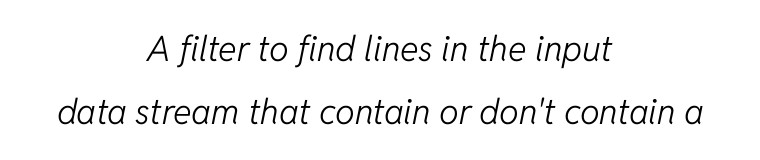
The image shows 35 px light type, italic (leaning right); set centered, line spacing 1.8x, normal letter spacing, not underlined; low stroke contrast and a medium x-height.
